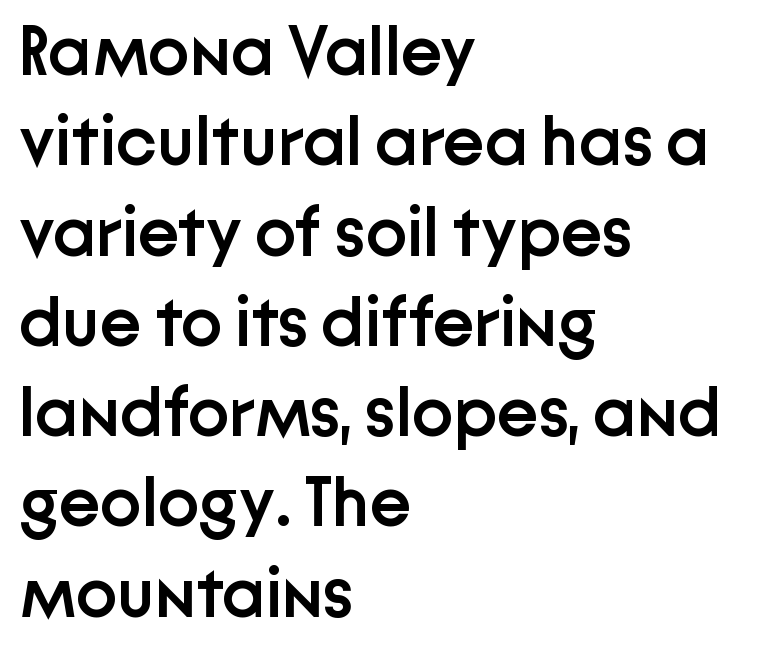
{"serif": "no", "italic": "no", "bold": "semi", "weight": "semibold", "width": "normal", "stroke_contrast": "low", "x_height": "medium", "monospaced": "no", "underline": "no", "align": "left", "line_spacing": "normal", "line_spacing_ratio": 1.29, "letter_spacing": "normal", "letter_spacing_em": 0.0, "glyph_px": 70}
